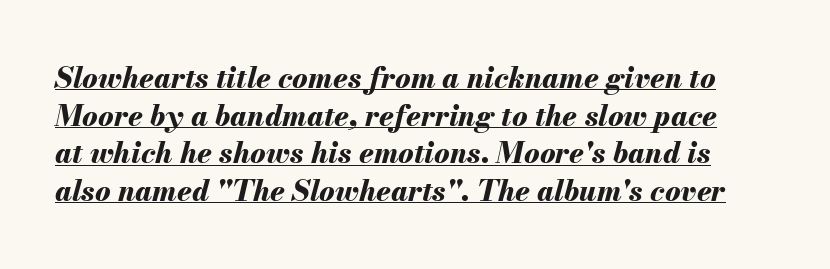
{"italic": "yes", "lean": "right", "slant_degrees": 13, "bold": "yes", "weight": "bold", "width": "normal", "stroke_contrast": "medium", "x_height": "small", "monospaced": "no", "underline": "yes", "line_spacing": "normal", "line_spacing_ratio": 1.3, "letter_spacing": "normal", "letter_spacing_em": 0.0, "glyph_px": 29}
